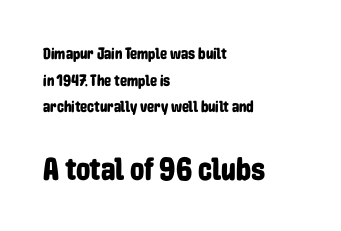
Compared with a centered layout, this one pins lines to the left instead. Clear beneath every line of the passage. If you measured baseline to baseline, you'd find a middling distance. Are there feet on the stems? There aren't — it's a sans. The rendering keeps characters at their native spacing. Does the bottom block carry the larger type? Yes, it does.
